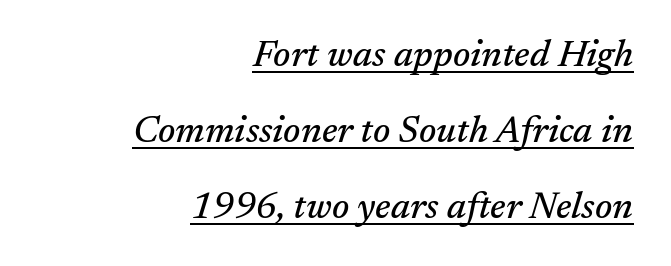
Look at the bottom of the vertical strokes: they flare into serifs here. Designer's note — italics engaged. Underlined type. Note the varied advance widths — an 'i' is clearly narrower than an 'm'. In terms of letterspacing, this is plain default setting. The paragraph has a hard right edge and a soft left edge.
